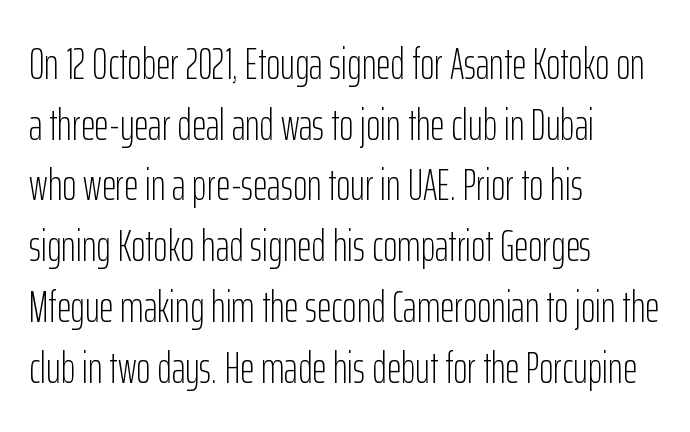
Q: Is the text bold? A: No.
Q: Is the text italic (slanted)? A: No, it is upright.
Q: Is the typeface a serif or a sans-serif typeface? A: Sans-serif.
Q: Is the text underlined? A: No.
Q: How is the paragraph aligned? A: Left-aligned.
Q: Is the spacing between letters normal or unusually wide? A: Normal.
Q: Is the spacing between lines tight, normal or loose? A: Normal.
Q: Width (condensed, normal, or wide)? A: Condensed.
Q: Stroke contrast? A: Low.
Q: x-height? A: Medium.
Q: Monospaced? A: No.
